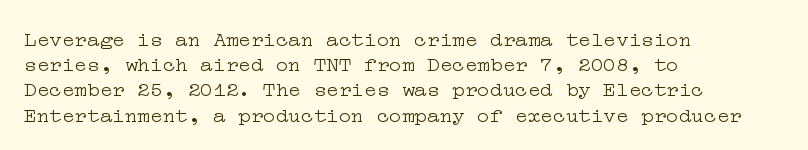
Q: Is the text bold? A: No.
Q: Is the text italic (slanted)? A: No, it is upright.
Q: Is the text underlined? A: No.
Q: How is the paragraph aligned? A: Left-aligned.
Q: Is the spacing between letters normal or unusually wide? A: Normal.
